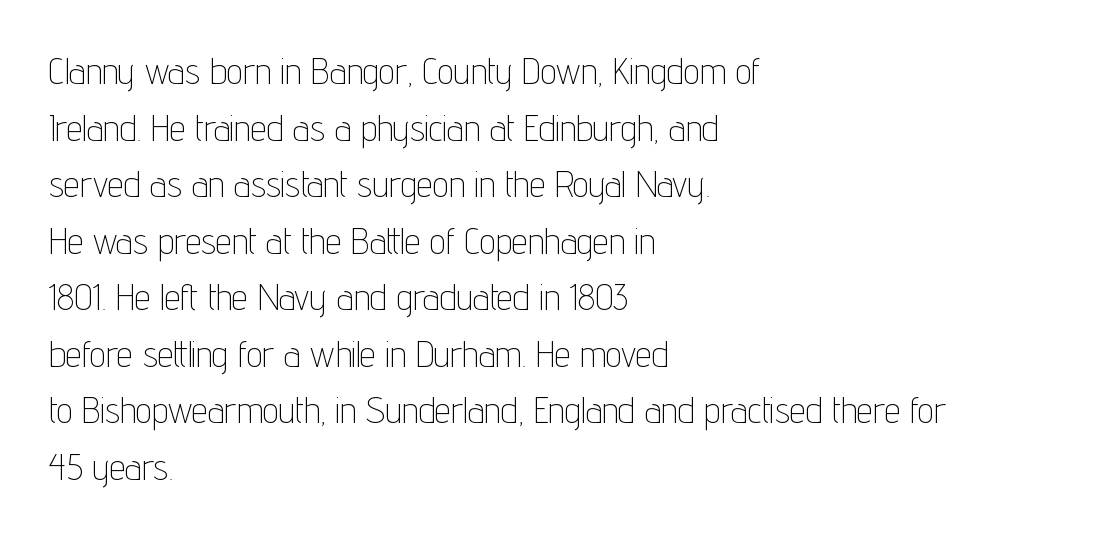
Q: Is the text bold? A: No.
Q: Is the text italic (slanted)? A: No, it is upright.
Q: Is the typeface a serif or a sans-serif typeface? A: Sans-serif.
Q: Is the text underlined? A: No.
Q: How is the paragraph aligned? A: Left-aligned.
Q: Is the spacing between letters normal or unusually wide? A: Normal.
Q: Is the spacing between lines tight, normal or loose? A: Normal.
Q: Width (condensed, normal, or wide)? A: Condensed.
Q: Stroke contrast? A: Low.
Q: x-height? A: Medium.
Q: Monospaced? A: No.
